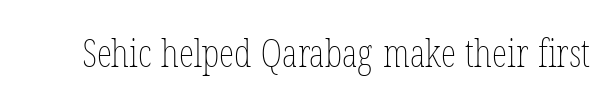
{"italic": "no", "bold": "no", "weight": "thin", "width": "condensed", "stroke_contrast": "low", "x_height": "medium", "monospaced": "no", "underline": "no", "letter_spacing": "normal", "letter_spacing_em": 0.0, "glyph_px": 39}
